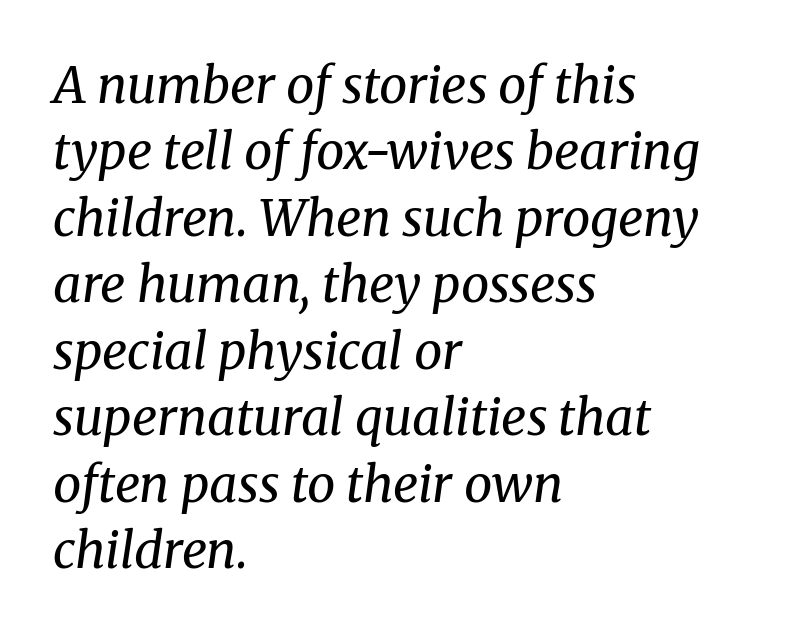
Q: Is the text bold? A: No.
Q: Is the text italic (slanted)? A: Yes, it leans right by about 8 degrees.
Q: Is the typeface a serif or a sans-serif typeface? A: Serif.
Q: Is the text underlined? A: No.
Q: How is the paragraph aligned? A: Left-aligned.
Q: Is the spacing between letters normal or unusually wide? A: Normal.
Q: Is the spacing between lines tight, normal or loose? A: Normal.
Q: Width (condensed, normal, or wide)? A: Normal.
Q: Stroke contrast? A: Medium.
Q: x-height? A: Medium.
Q: Monospaced? A: No.
